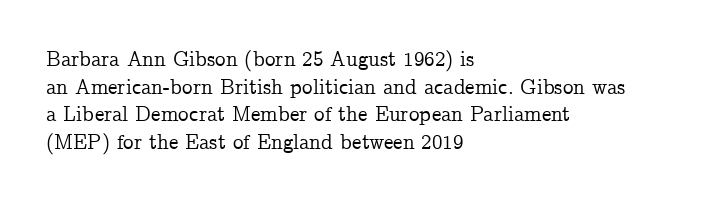
{"italic": "no", "underline": "no", "align": "left", "line_spacing": "normal", "line_spacing_ratio": 1.32, "letter_spacing": "normal", "letter_spacing_em": 0.0, "glyph_px": 21}
